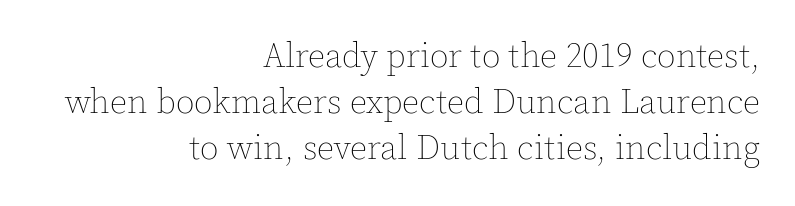
The cut favours lightness, reaching ordinary text weight at its darkest. Here the glyphs are tracked normally, forming tight word shapes. Regular leading. These lines are set flush right with a ragged left edge. The glyphs are unaccompanied by any horizontal stroke below them. The letters stand straight up with perfectly vertical stems.
